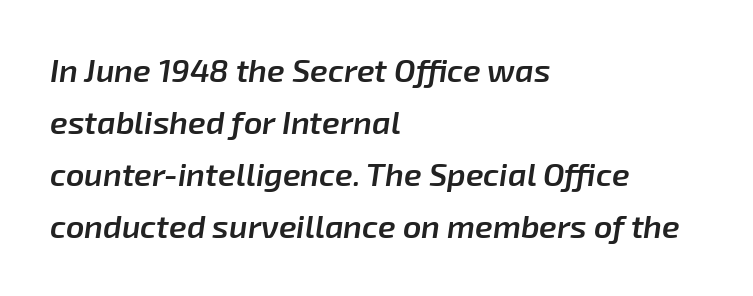
{"italic": "yes", "lean": "right", "slant_degrees": 8, "bold": "semi", "weight": "semibold", "width": "normal", "stroke_contrast": "low", "x_height": "medium", "monospaced": "no", "underline": "no", "align": "left", "line_spacing": "normal", "line_spacing_ratio": 1.63, "letter_spacing": "normal", "letter_spacing_em": 0.0, "glyph_px": 32}
